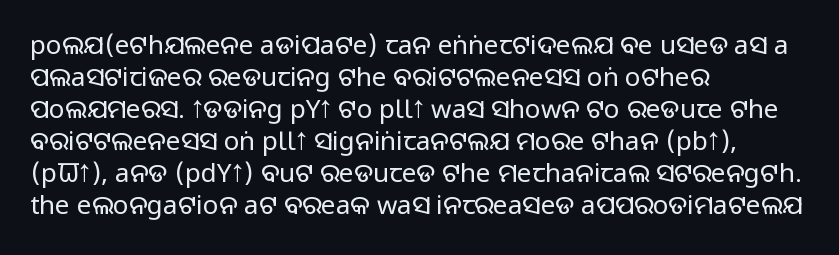
The passage shown is not underscored anywhere. Words appear dense and cohesive because spacing is normal. Alignment: flush left. Unlike italic type, these characters show no tilt at all.
